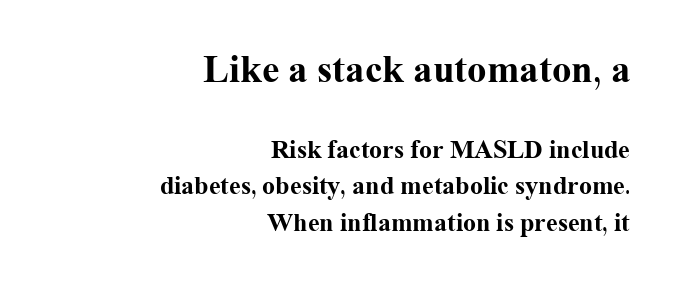
{"serif": "yes", "italic": "no", "bold": "yes", "weight": "bold", "width": "normal", "stroke_contrast": "medium", "x_height": "medium", "monospaced": "no", "underline": "no", "align": "right", "line_spacing": "normal", "line_spacing_ratio": 1.4, "letter_spacing": "normal", "letter_spacing_em": 0.0, "larger_block": "first", "size_ratio": 1.5, "glyph_px": 39}
